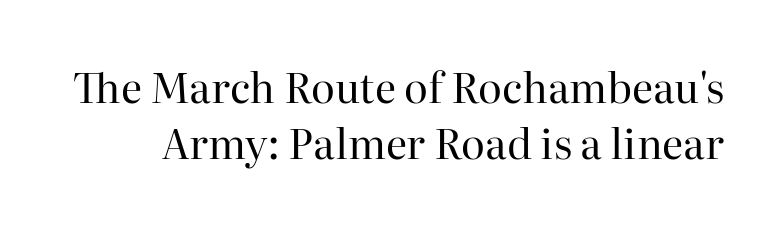
{"serif": "yes", "italic": "no", "bold": "no", "weight": "regular", "width": "normal", "stroke_contrast": "high", "x_height": "medium", "monospaced": "no", "underline": "no", "line_spacing": "normal", "line_spacing_ratio": 1.37, "letter_spacing": "normal", "letter_spacing_em": 0.0, "glyph_px": 41}
